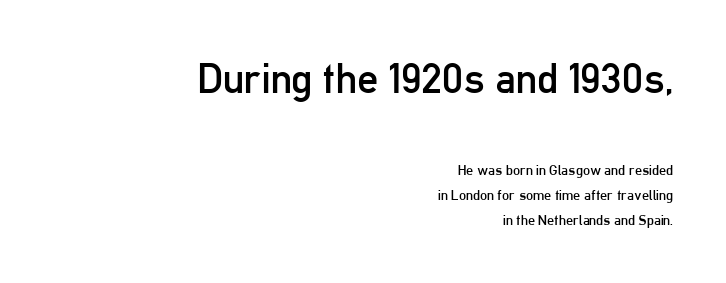
{"serif": "no", "italic": "no", "bold": "no", "weight": "regular", "width": "condensed", "stroke_contrast": "low", "x_height": "medium", "monospaced": "no", "underline": "no", "align": "right", "line_spacing_ratio": 1.78, "letter_spacing": "normal", "letter_spacing_em": 0.0, "larger_block": "first", "size_ratio": 3.0, "glyph_px": 42}
